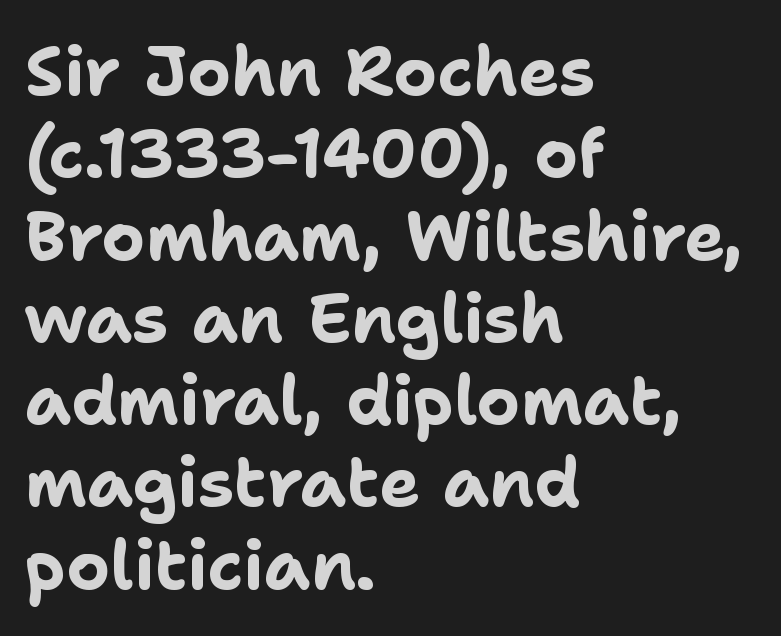
Q: Is the text bold? A: Yes.
Q: Is the text italic (slanted)? A: No, it is upright.
Q: Is the typeface a serif or a sans-serif typeface? A: Sans-serif.
Q: Is the text underlined? A: No.
Q: How is the paragraph aligned? A: Left-aligned.
Q: Is the spacing between letters normal or unusually wide? A: Normal.
Q: Width (condensed, normal, or wide)? A: Normal.
Q: Stroke contrast? A: Low.
Q: x-height? A: Medium.
Q: Monospaced? A: No.
